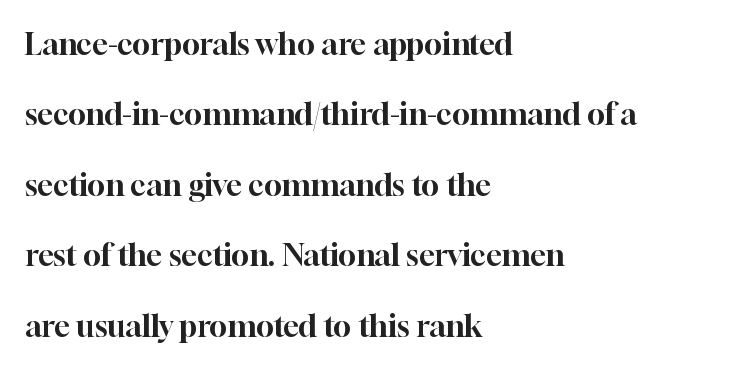
The image shows 30 px serif type, upright; set left-aligned, loose line spacing (2.35x), normal letter spacing, not underlined; high stroke contrast and a medium x-height.
